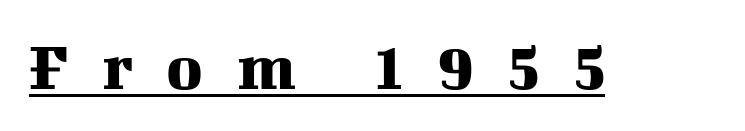
{"serif": "yes", "italic": "no", "width": "normal", "stroke_contrast": "medium", "x_height": "medium", "monospaced": "no", "underline": "yes", "letter_spacing": "wide", "letter_spacing_em": 0.49, "glyph_px": 69}
